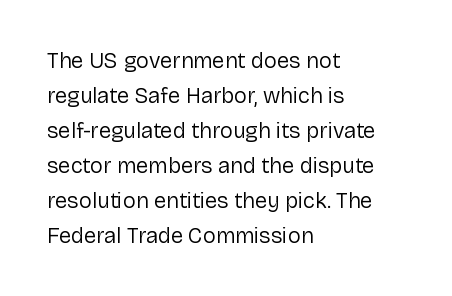
{"italic": "no", "bold": "no", "underline": "no", "align": "left", "line_spacing": "normal", "line_spacing_ratio": 1.59, "letter_spacing": "normal", "letter_spacing_em": 0.0, "glyph_px": 22}
